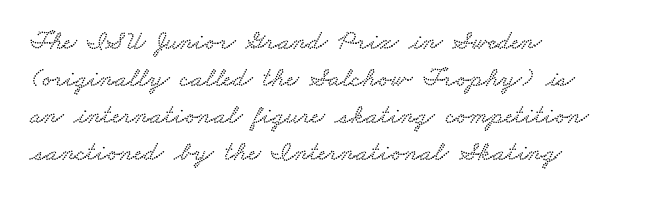
Q: Is the text underlined? A: No.
Q: How is the paragraph aligned? A: Left-aligned.
Q: Is the spacing between letters normal or unusually wide? A: Normal.
Q: Is the spacing between lines tight, normal or loose? A: Normal.
